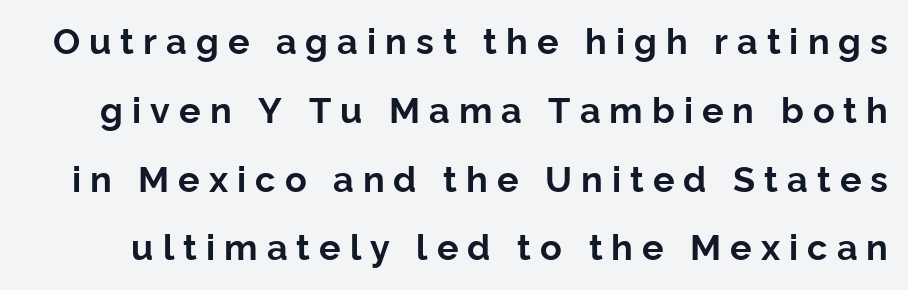
Think of a printed novel: that variable character pitch is what you see here. No italicization has been applied; the sample stays upright. If you measured baseline to baseline, you'd find a long distance. As a designer I'd log this as weight 700, bold. The gaps between neighbouring characters are conspicuously large. Underlining? Definitely not there.
